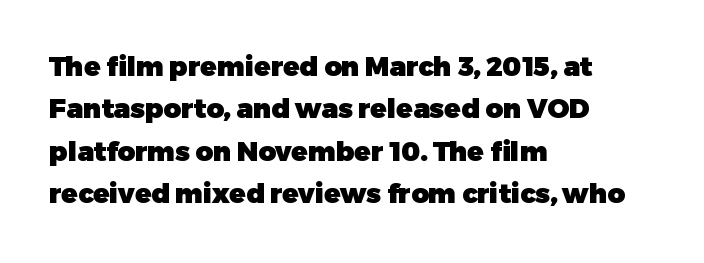
The axis of the letterforms is exactly vertical. The passage is arranged the way most books set body copy — flush left. Beneath every word, the page is bare. Summary of weight: heavy, a full bold. In terms of leading, this rendering sits right in the middle.
